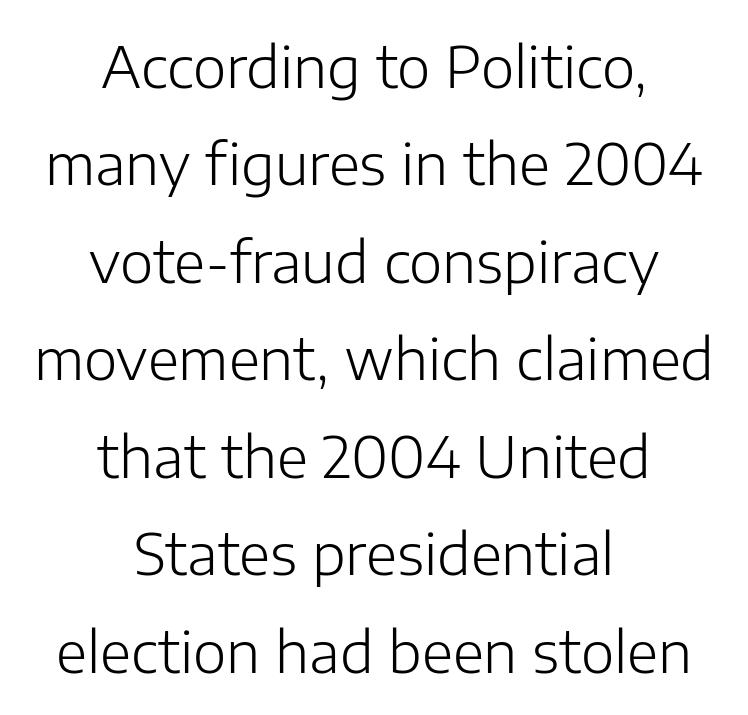
Weight: not bold — regular or lighter. Each letter keeps its own natural width here, so spacing adapts to shape. The glyphs are unaccompanied by any horizontal stroke below them. Words appear dense and cohesive because spacing is normal. Unlike a traditional serif, this face leaves its strokes unadorned.
